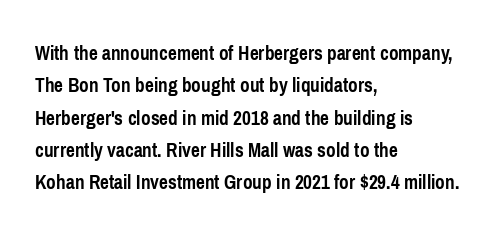
Unlike italic type, these characters show no tilt at all. Line starts are locked; line ends wander. Characters follow at the spacing the type designer built in. On the weight axis this lands at bold, roughly 700. The passage shown is not underscored anywhere.
